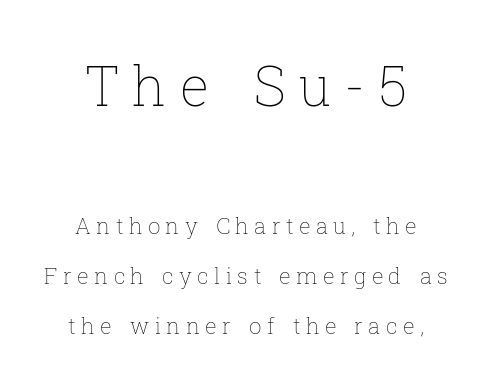
{"italic": "no", "bold": "no", "weight": "thin", "width": "normal", "stroke_contrast": "low", "x_height": "medium", "monospaced": "no", "underline": "no", "align": "center", "line_spacing": "loose", "line_spacing_ratio": 2.27, "letter_spacing": "wide", "letter_spacing_em": 0.24, "larger_block": "first", "size_ratio": 2.5, "glyph_px": 55}
